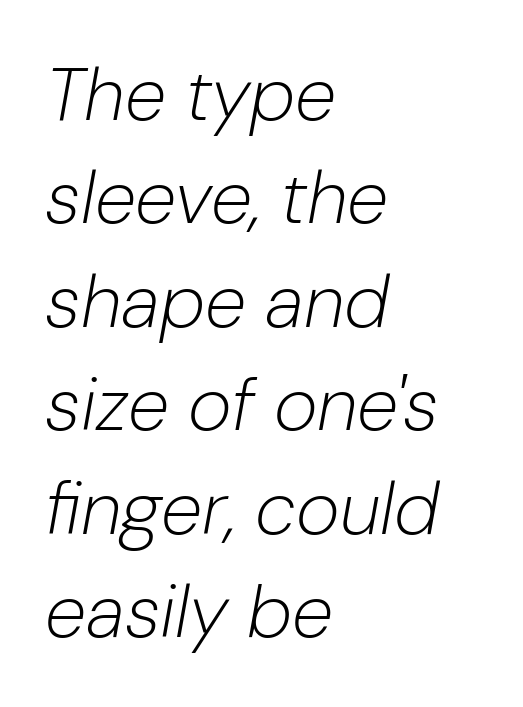
Rule under the text: the space is simply empty. Stems and bowls with no extra thickness — not bold. Notice how the passage keeps a crisp vertical edge on the left only. Rendered with sloped, italic letterforms. A normal amount of white space separates one row of letters from the next.
